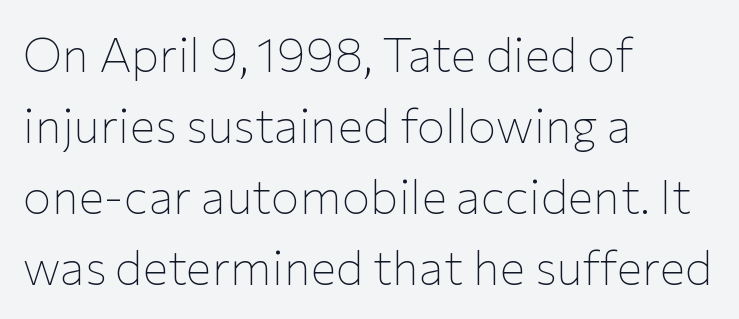
The image shows 48 px thin sans-serif type, upright; set left-aligned, normal line spacing (1.48x), normal letter spacing, not underlined; low stroke contrast and a medium x-height.
